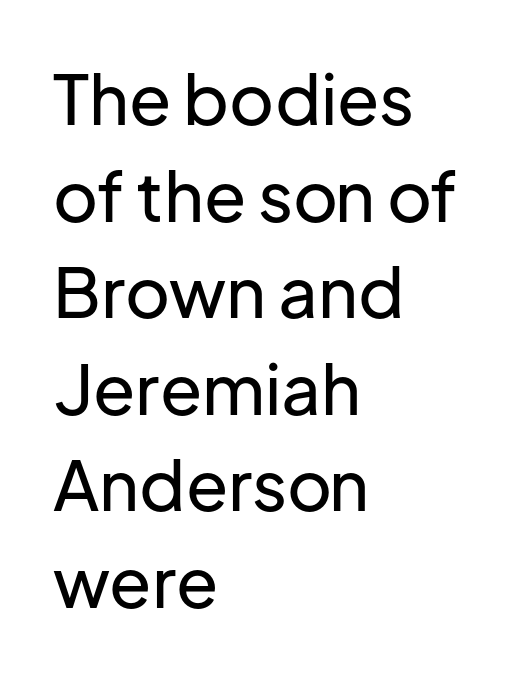
Leftover space on each line is placed entirely after the last word. This rendering features lettering with no underline. The rendering uses a moderate line-height, typical for paragraphs. The letters advance in unequal steps, a hallmark of proportional type. The typography opts for an upright posture over an oblique one. You can tell from the bare stems that sans-serif type was used.
